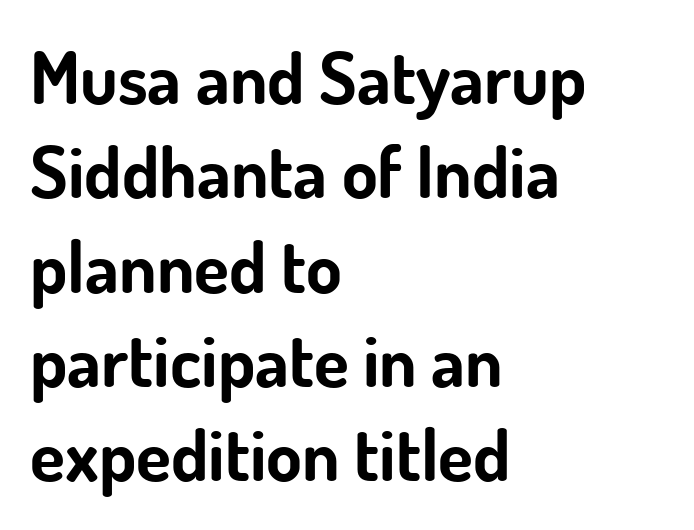
{"serif": "no", "italic": "no", "bold": "yes", "weight": "bold", "width": "normal", "stroke_contrast": "low", "x_height": "small", "monospaced": "no", "underline": "no", "align": "left", "line_spacing": "normal", "line_spacing_ratio": 1.31, "letter_spacing": "normal", "letter_spacing_em": 0.0, "glyph_px": 72}
